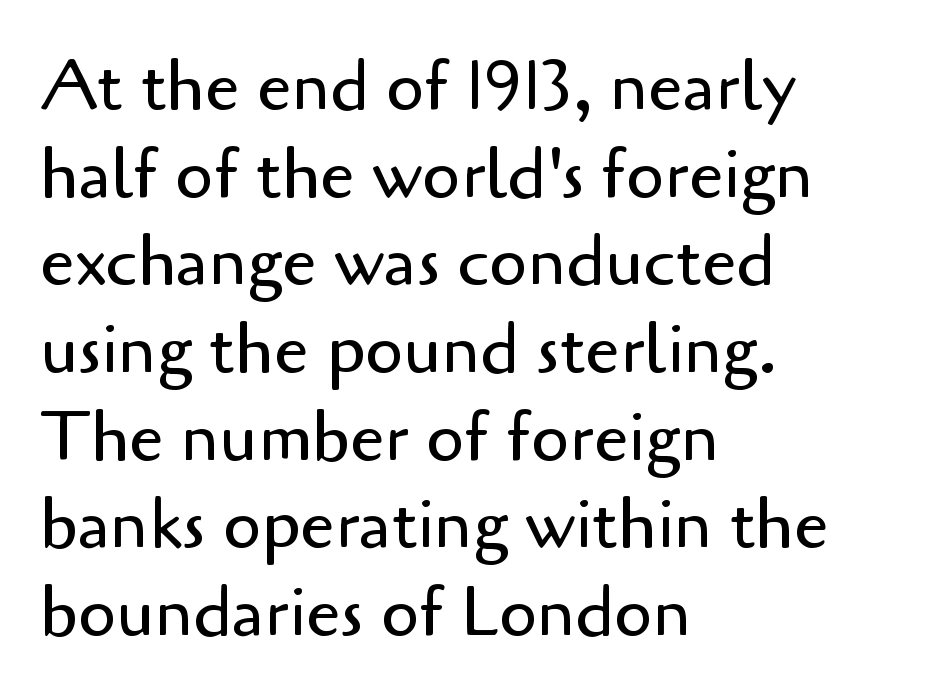
Leftover space on each line is placed entirely after the last word. No chunkiness to these letters — they're not bold. Plain, unruled lines of type. Looks like regular typesetting: each glyph gets only the width it needs.
